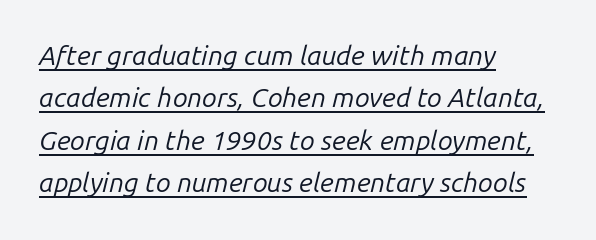
The image shows 27 px text type, italic (leaning right); set left-aligned, normal line spacing (1.57x), normal letter spacing, underlined.
